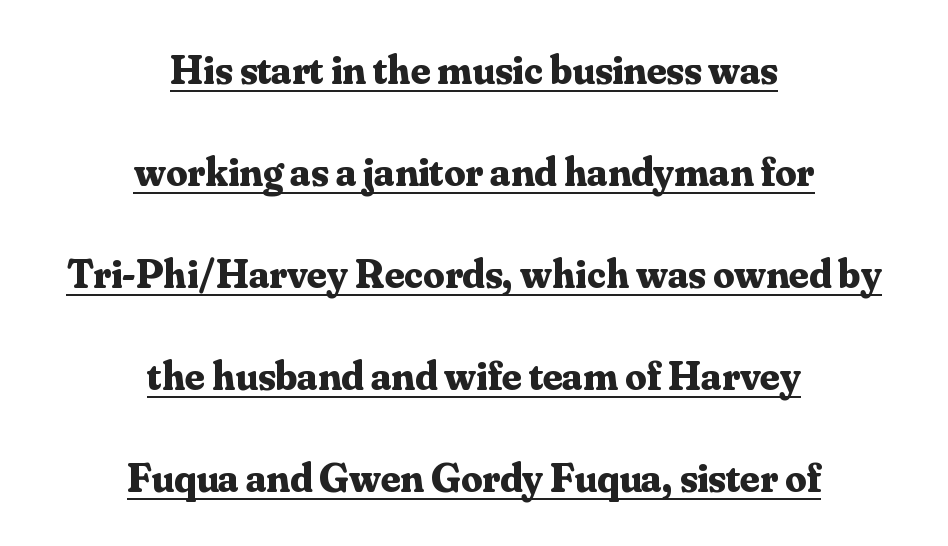
Q: Is the text bold? A: Yes.
Q: Is the text italic (slanted)? A: No, it is upright.
Q: Is the typeface a serif or a sans-serif typeface? A: Serif.
Q: Is the text underlined? A: Yes.
Q: How is the paragraph aligned? A: Centered.
Q: Is the spacing between letters normal or unusually wide? A: Normal.
Q: Is the spacing between lines tight, normal or loose? A: Loose.
Q: Width (condensed, normal, or wide)? A: Normal.
Q: Stroke contrast? A: Medium.
Q: x-height? A: Small.
Q: Monospaced? A: No.
